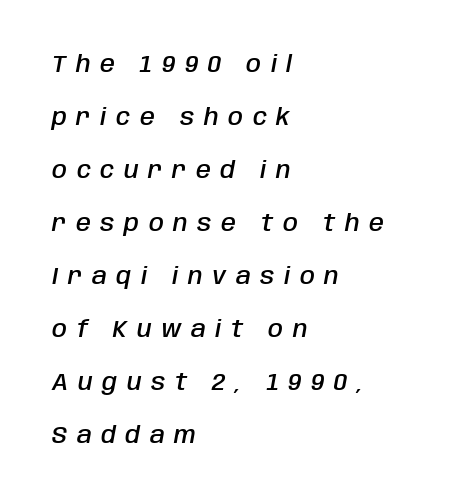
Students, note that the glyphs here are deliberately spaced far apart. The zone under the glyphs is completely vacant. Typographic density is moderately raised because the face is semibold. These lines stack with their left ends in a neat column.
